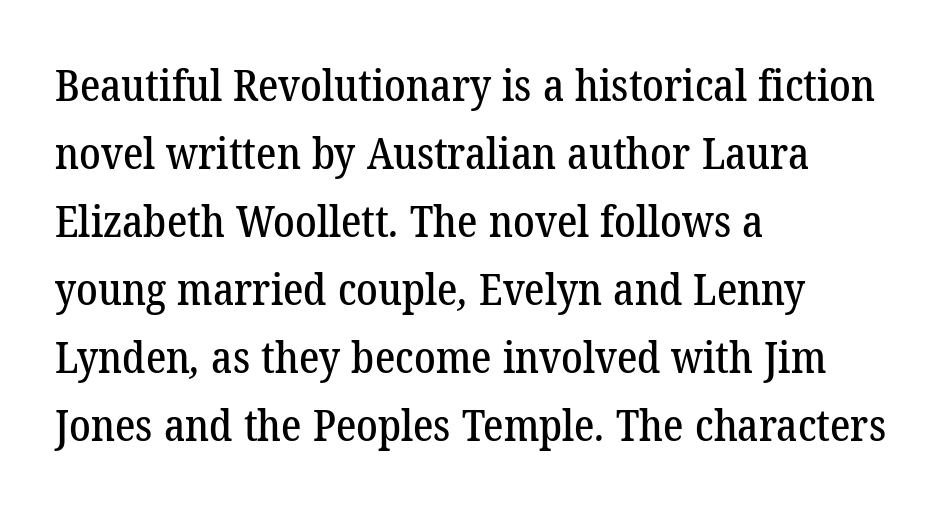
The image shows 43 px serif type; set left-aligned, normal line spacing (1.58x), normal letter spacing, not underlined; low stroke contrast and a medium x-height.
